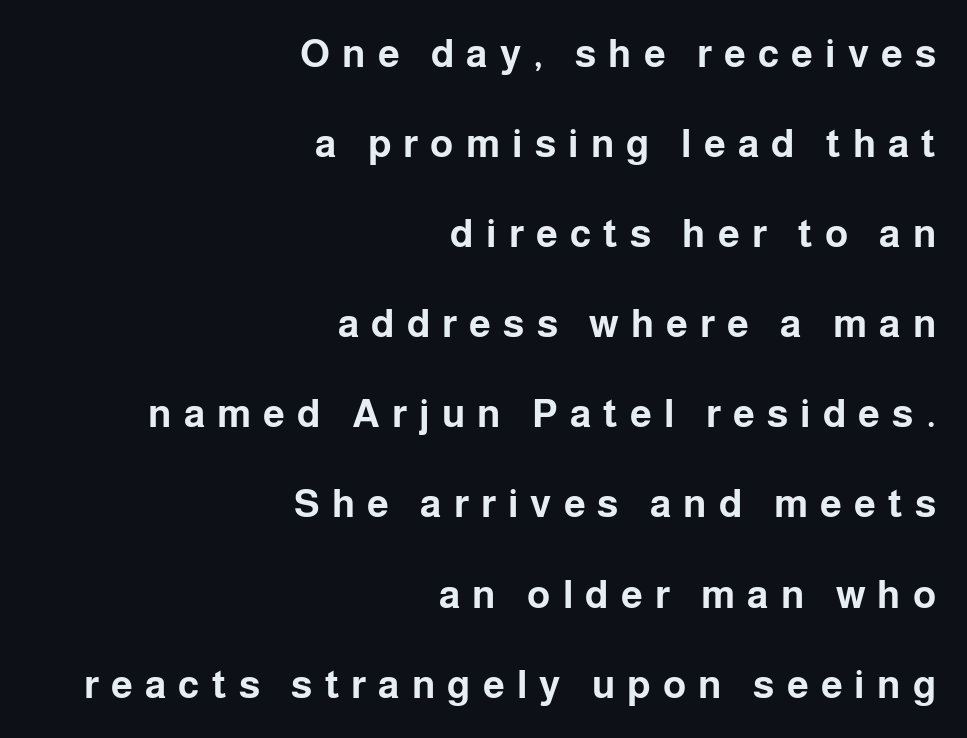
{"serif": "no", "italic": "no", "bold": "yes", "weight": "bold", "width": "normal", "stroke_contrast": "low", "x_height": "medium", "monospaced": "no", "underline": "no", "align": "right", "line_spacing": "loose", "line_spacing_ratio": 2.31, "letter_spacing": "wide", "letter_spacing_em": 0.31, "glyph_px": 39}
